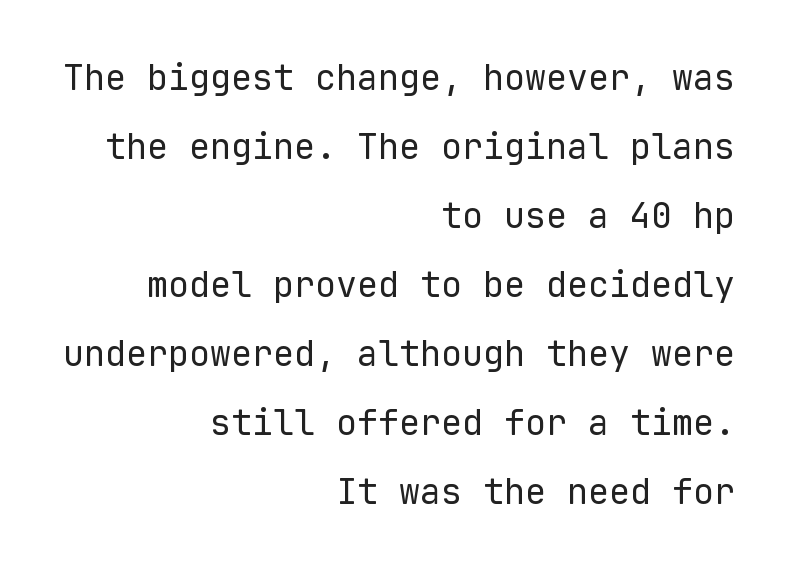
{"serif": "no", "italic": "no", "bold": "no", "weight": "regular", "width": "normal", "stroke_contrast": "low", "x_height": "medium", "monospaced": "yes", "underline": "no", "align": "right", "line_spacing": "loose", "line_spacing_ratio": 1.97, "letter_spacing": "normal", "letter_spacing_em": 0.0, "glyph_px": 35}
